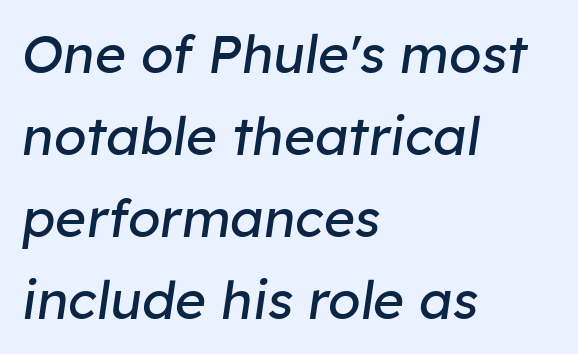
Q: Is the text bold? A: No.
Q: Is the text italic (slanted)? A: Yes, it leans right by about 8 degrees.
Q: Is the text underlined? A: No.
Q: How is the paragraph aligned? A: Left-aligned.
Q: Is the spacing between letters normal or unusually wide? A: Normal.
Q: Is the spacing between lines tight, normal or loose? A: Normal.
Q: Width (condensed, normal, or wide)? A: Normal.
Q: Stroke contrast? A: Low.
Q: x-height? A: Medium.
Q: Monospaced? A: No.
